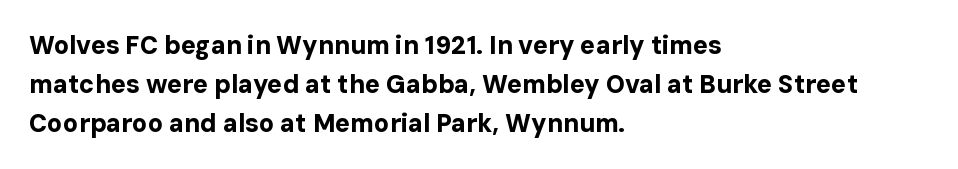
{"italic": "no", "bold": "yes", "underline": "no", "align": "left", "line_spacing": "normal", "line_spacing_ratio": 1.56, "letter_spacing": "normal", "letter_spacing_em": 0.0, "glyph_px": 25}
